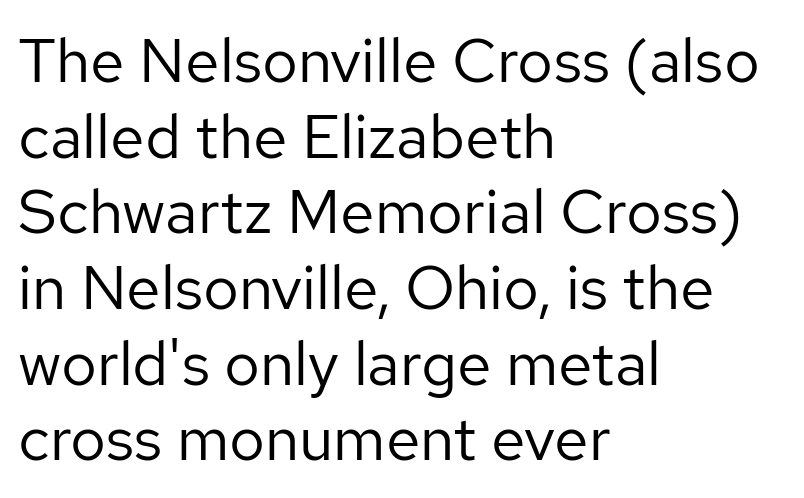
Q: Is the text bold? A: No.
Q: Is the text italic (slanted)? A: No, it is upright.
Q: Is the typeface a serif or a sans-serif typeface? A: Sans-serif.
Q: Is the text underlined? A: No.
Q: How is the paragraph aligned? A: Left-aligned.
Q: Is the spacing between letters normal or unusually wide? A: Normal.
Q: Width (condensed, normal, or wide)? A: Normal.
Q: Stroke contrast? A: Low.
Q: x-height? A: Medium.
Q: Monospaced? A: No.
